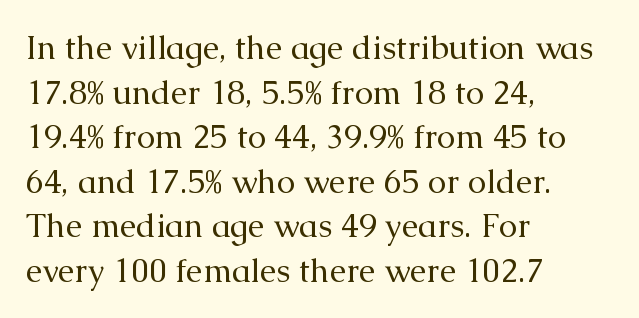
Q: Is the text bold? A: No.
Q: Is the text italic (slanted)? A: No, it is upright.
Q: Is the typeface a serif or a sans-serif typeface? A: Serif.
Q: Is the text underlined? A: No.
Q: How is the paragraph aligned? A: Left-aligned.
Q: Is the spacing between letters normal or unusually wide? A: Normal.
Q: Is the spacing between lines tight, normal or loose? A: Normal.
Q: Width (condensed, normal, or wide)? A: Normal.
Q: Stroke contrast? A: Medium.
Q: x-height? A: Medium.
Q: Monospaced? A: No.
